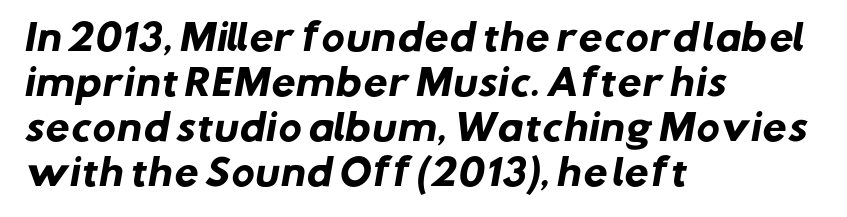
The image shows 35 px heavy sans-serif type; set left-aligned, normal line spacing (1.29x), normal letter spacing, not underlined; low stroke contrast and a medium x-height.
